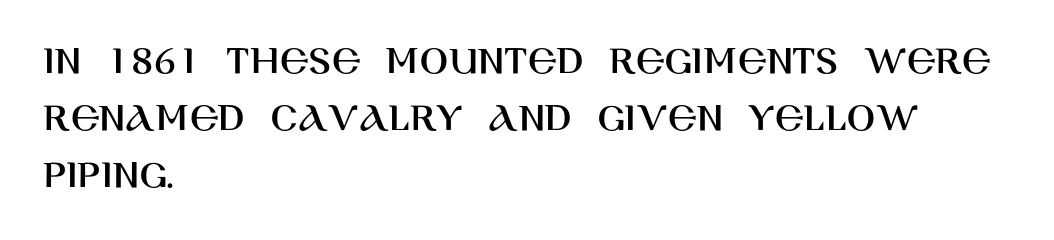
The rendering keeps characters at their native spacing. Upright lettering throughout. The face used here is proportionally spaced, like ordinary book or web type. Decoration check: the copy has no underline.
